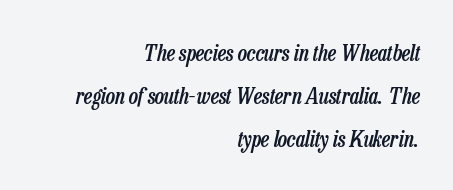
The horizontal fit of the characters is conventional and even. The sample has been set in demibold, a notch under bold. Where is the straight margin? On the right. In terms of posture, this sample is oblique. A clean baseline with only descenders dipping below it. The lines are spread far apart with generous leading.
